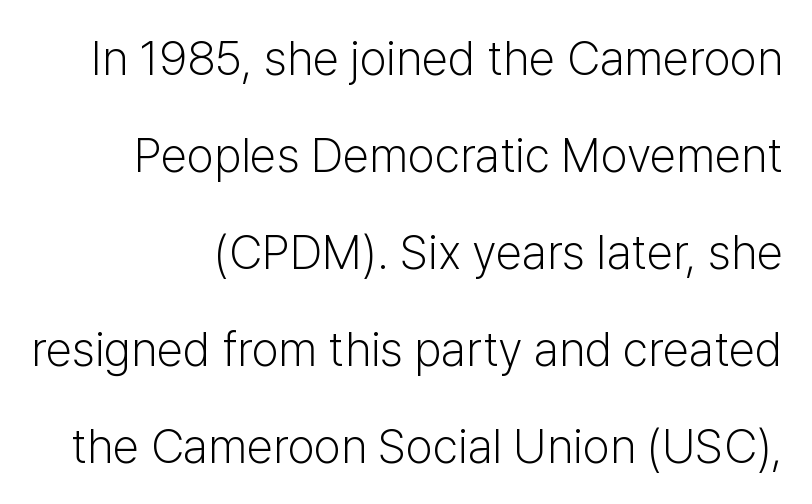
The image shows 48 px light sans-serif type, upright; set right-aligned, loose line spacing (2.02x), normal letter spacing, not underlined; low stroke contrast and a medium x-height.
